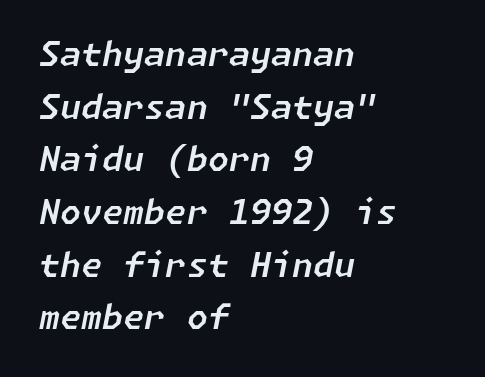
The specimen omits any rule beneath the text block's lines. The whole block is typeset with a tilt. Letter spacing: default. These lines sit exactly where default settings would place them. Which margin do the lines hug? The left one — the right edge is uneven.
